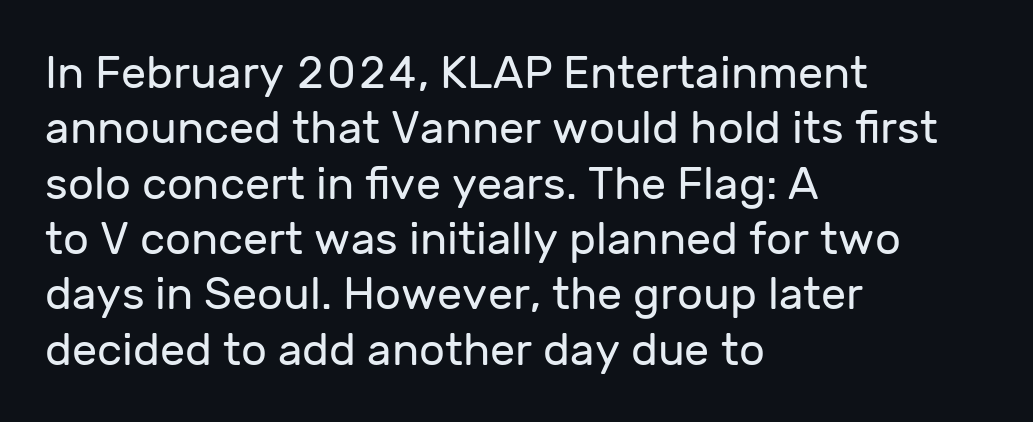
The image shows 45 px regular-weight sans-serif type, upright; set left-aligned, line spacing 1.23x, normal letter spacing, not underlined; low stroke contrast and a medium x-height.
